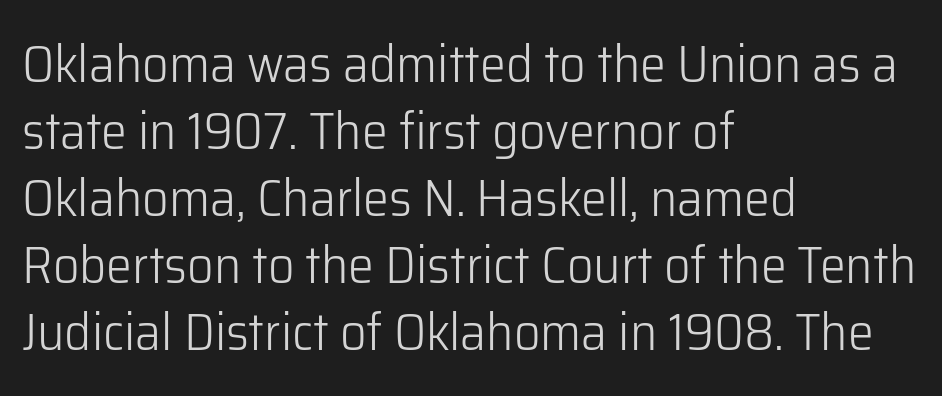
{"serif": "no", "italic": "no", "bold": "no", "weight": "light", "width": "normal", "stroke_contrast": "low", "x_height": "medium", "monospaced": "no", "underline": "no", "align": "left", "line_spacing": "normal", "line_spacing_ratio": 1.29, "letter_spacing": "normal", "letter_spacing_em": 0.0, "glyph_px": 52}
